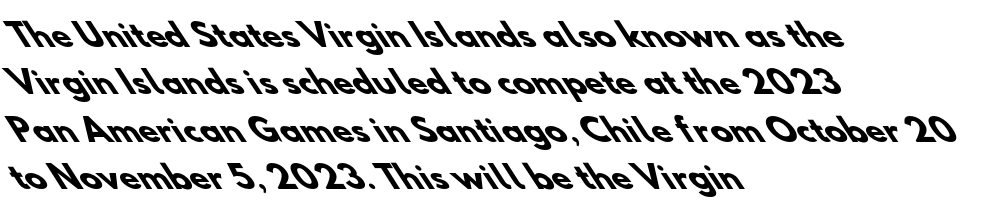
The image shows 31 px heavy sans-serif type; set left-aligned, normal line spacing (1.53x), normal letter spacing, not underlined; low stroke contrast and a small x-height.
